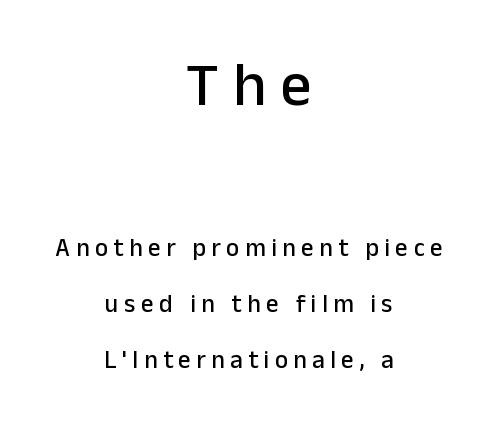
Q: Is the text italic (slanted)? A: No, it is upright.
Q: Is the typeface a serif or a sans-serif typeface? A: Sans-serif.
Q: Is the text underlined? A: No.
Q: How is the paragraph aligned? A: Centered.
Q: Is the spacing between letters normal or unusually wide? A: Unusually wide.
Q: Is the spacing between lines tight, normal or loose? A: Loose.
Q: Which block of text is set in a larger size, the first (top) or the second (bottom)? A: The first (top) one.
Q: Width (condensed, normal, or wide)? A: Normal.
Q: Stroke contrast? A: Low.
Q: x-height? A: Medium.
Q: Monospaced? A: No.
